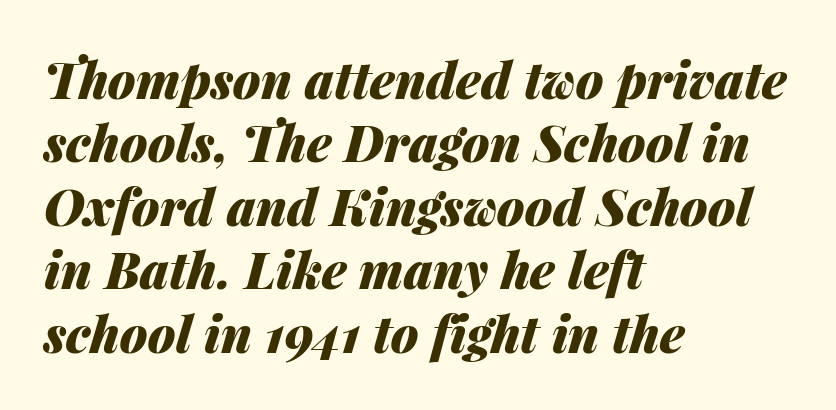
Q: Is the text bold? A: Yes.
Q: Is the text italic (slanted)? A: Yes, it leans right by about 14 degrees.
Q: Is the text underlined? A: No.
Q: How is the paragraph aligned? A: Left-aligned.
Q: Is the spacing between letters normal or unusually wide? A: Normal.
Q: Is the spacing between lines tight, normal or loose? A: Normal.
Q: Width (condensed, normal, or wide)? A: Normal.
Q: Stroke contrast? A: Medium.
Q: x-height? A: Medium.
Q: Monospaced? A: No.
